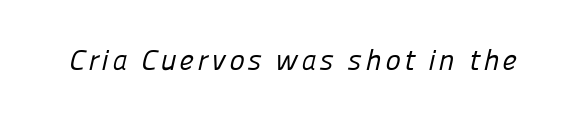
The image shows 29 px regular-weight sans-serif type; set not underlined; low stroke contrast and a medium x-height.
